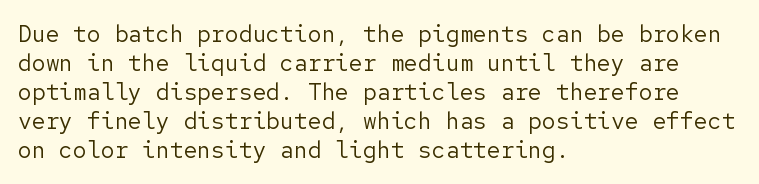
The image shows 23 px text type, upright; set left-aligned, normal line spacing (1.26x), normal letter spacing, not underlined.
